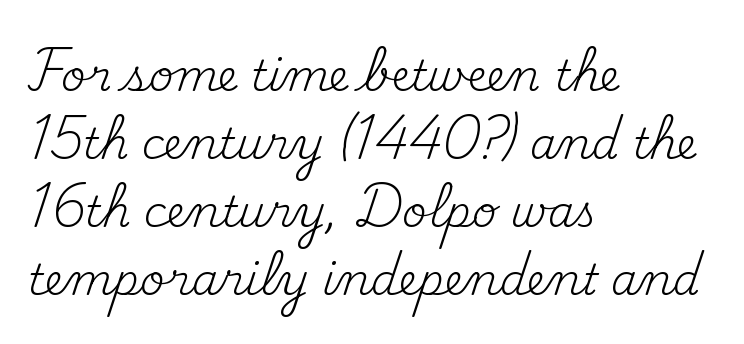
Q: Is the text bold? A: No.
Q: Is the text italic (slanted)? A: Yes.
Q: Is the typeface a serif or a sans-serif typeface? A: Serif.
Q: Is the text underlined? A: No.
Q: How is the paragraph aligned? A: Left-aligned.
Q: Is the spacing between letters normal or unusually wide? A: Normal.
Q: Is the spacing between lines tight, normal or loose? A: Normal.
Q: Width (condensed, normal, or wide)? A: Normal.
Q: Stroke contrast? A: Medium.
Q: x-height? A: Small.
Q: Monospaced? A: No.
